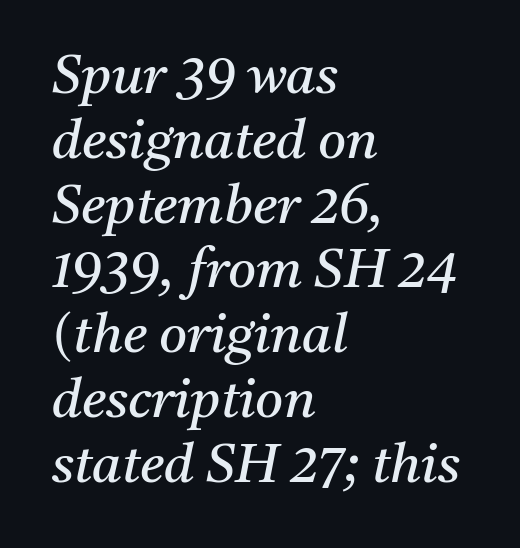
The image shows 54 px regular-weight serif type, italic (leaning right); set left-aligned, line spacing 1.2x, normal letter spacing, not underlined; medium stroke contrast and a medium x-height.
